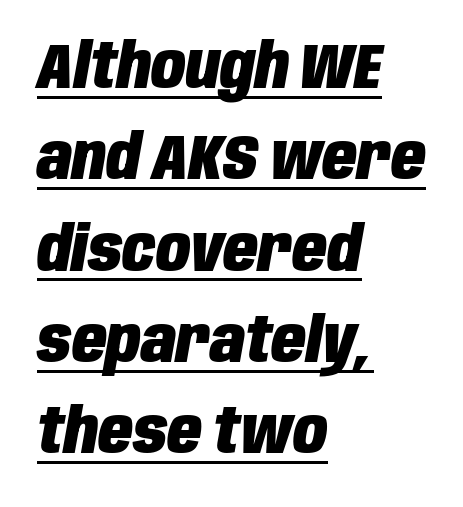
{"italic": "yes", "lean": "right", "slant_degrees": 10, "bold": "yes", "weight": "heavy", "width": "condensed", "stroke_contrast": "low", "x_height": "large", "monospaced": "no", "underline": "yes", "align": "left", "line_spacing": "normal", "line_spacing_ratio": 1.45, "letter_spacing": "normal", "letter_spacing_em": 0.0, "glyph_px": 63}
